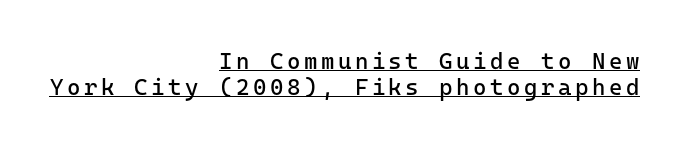
Q: Is the text bold? A: No.
Q: Is the text italic (slanted)? A: No, it is upright.
Q: Is the text underlined? A: Yes.
Q: How is the paragraph aligned? A: Right-aligned.
Q: Is the spacing between lines tight, normal or loose? A: Tight.
